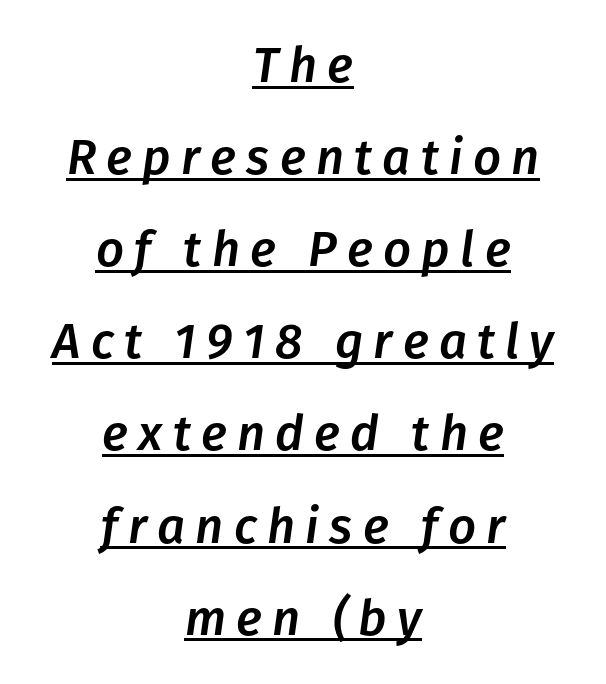
{"italic": "yes", "lean": "right", "slant_degrees": 8, "width": "normal", "stroke_contrast": "low", "x_height": "medium", "monospaced": "no", "underline": "yes", "align": "center", "line_spacing_ratio": 1.88, "letter_spacing": "wide", "letter_spacing_em": 0.21, "glyph_px": 49}
